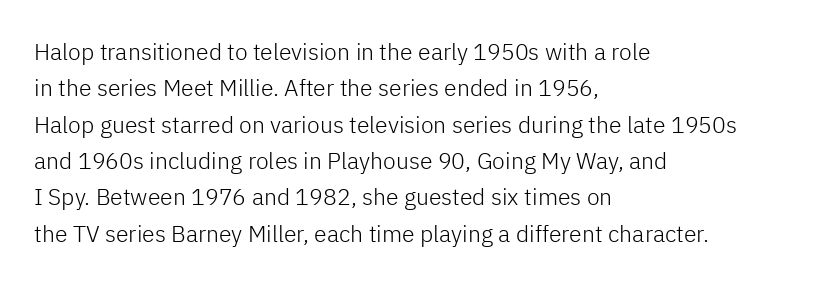
Compared with typical paragraphs, the rows here are spaced about the same. The letterforms sit at book weight or below. Ascenders rise straight up at ninety degrees. The lines are quadded left. Check the space under the baseline: it is left empty. Tracking value appears to be zero — textbook default spacing.
